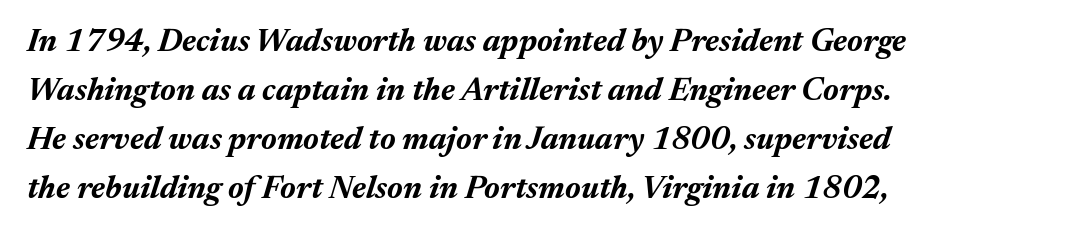
{"italic": "yes", "lean": "right", "slant_degrees": 17, "bold": "yes", "weight": "bold", "width": "normal", "stroke_contrast": "medium", "x_height": "medium", "monospaced": "no", "underline": "no", "align": "left", "line_spacing": "normal", "line_spacing_ratio": 1.53, "letter_spacing": "normal", "letter_spacing_em": 0.0, "glyph_px": 32}
